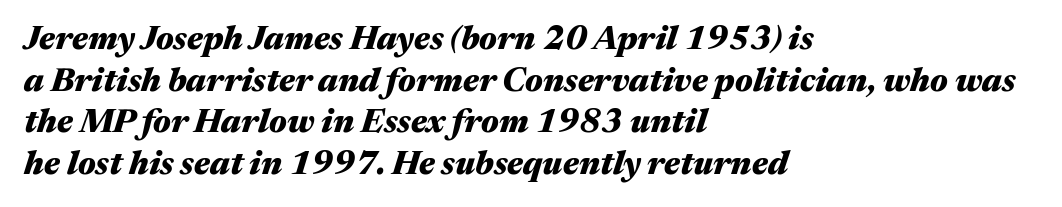
{"italic": "yes", "lean": "right", "slant_degrees": 17, "bold": "yes", "weight": "heavy", "width": "wide", "stroke_contrast": "medium", "x_height": "medium", "monospaced": "no", "underline": "no", "align": "left", "line_spacing": "normal", "line_spacing_ratio": 1.26, "letter_spacing": "normal", "letter_spacing_em": 0.0, "glyph_px": 33}
